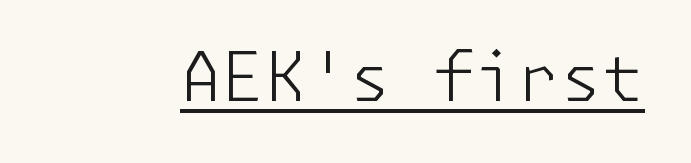
{"serif": "no", "italic": "no", "bold": "no", "weight": "light", "width": "normal", "stroke_contrast": "low", "x_height": "medium", "underline": "yes", "letter_spacing": "normal", "letter_spacing_em": 0.0, "glyph_px": 68}
